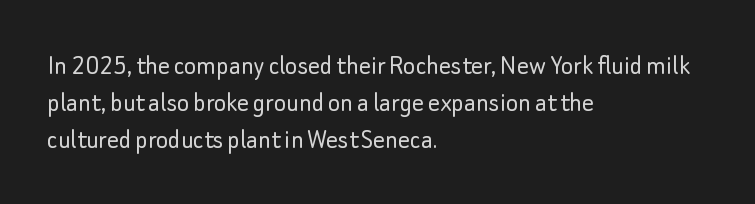
Q: Is the text bold? A: No.
Q: Is the text italic (slanted)? A: No, it is upright.
Q: Is the typeface a serif or a sans-serif typeface? A: Sans-serif.
Q: Is the text underlined? A: No.
Q: How is the paragraph aligned? A: Left-aligned.
Q: Is the spacing between letters normal or unusually wide? A: Normal.
Q: Is the spacing between lines tight, normal or loose? A: Normal.
Q: Width (condensed, normal, or wide)? A: Normal.
Q: Stroke contrast? A: Low.
Q: x-height? A: Small.
Q: Monospaced? A: No.
